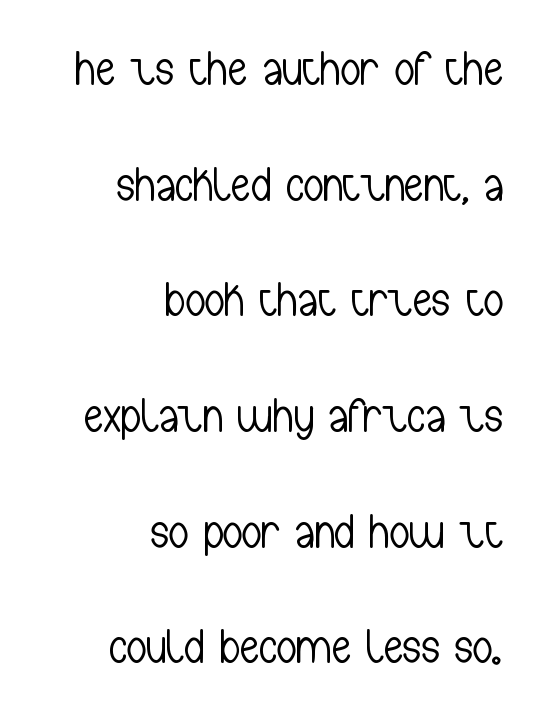
Q: Is the text bold? A: No.
Q: Is the text italic (slanted)? A: No, it is upright.
Q: Is the typeface a serif or a sans-serif typeface? A: Sans-serif.
Q: Is the text underlined? A: No.
Q: How is the paragraph aligned? A: Right-aligned.
Q: Is the spacing between letters normal or unusually wide? A: Normal.
Q: Is the spacing between lines tight, normal or loose? A: Loose.
Q: Width (condensed, normal, or wide)? A: Condensed.
Q: Stroke contrast? A: Low.
Q: x-height? A: Medium.
Q: Monospaced? A: No.
